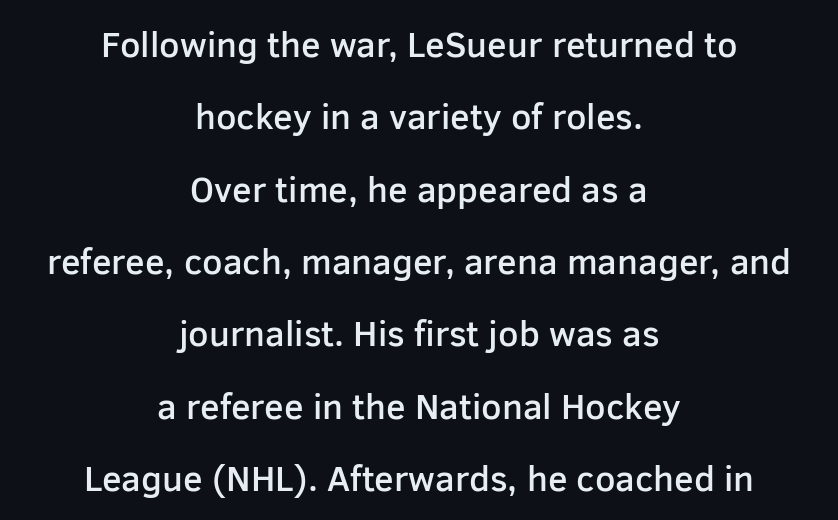
{"serif": "no", "italic": "no", "bold": "semi", "weight": "semibold", "width": "normal", "stroke_contrast": "low", "x_height": "medium", "monospaced": "no", "underline": "no", "align": "center", "line_spacing": "loose", "line_spacing_ratio": 2.01, "letter_spacing": "normal", "letter_spacing_em": 0.0, "glyph_px": 36}
